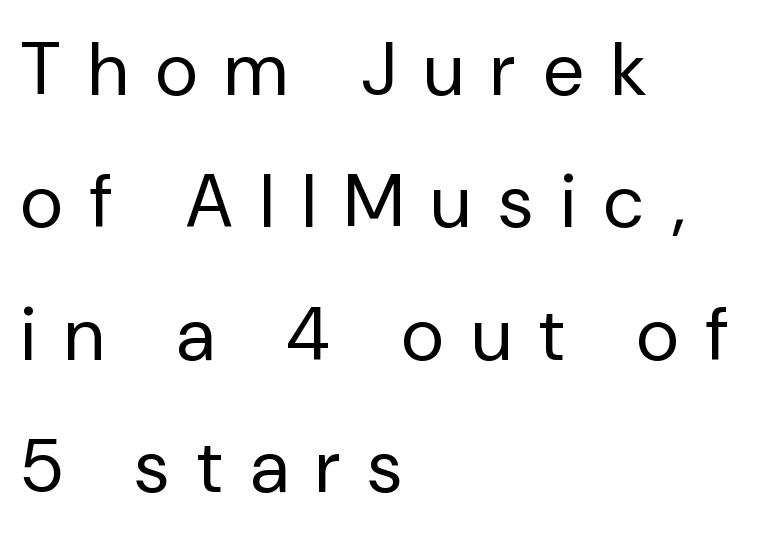
The image shows 74 px regular-weight sans-serif type, upright; set left-aligned, line spacing 1.79x, unusually wide letter spacing (+0.38 em), not underlined; low stroke contrast and a medium x-height.
